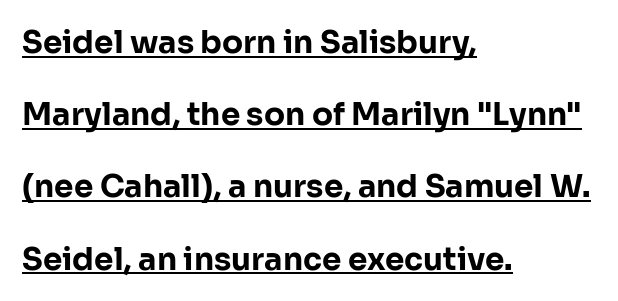
Q: Is the text bold? A: Yes.
Q: Is the text italic (slanted)? A: No, it is upright.
Q: Is the typeface a serif or a sans-serif typeface? A: Sans-serif.
Q: Is the text underlined? A: Yes.
Q: How is the paragraph aligned? A: Left-aligned.
Q: Is the spacing between letters normal or unusually wide? A: Normal.
Q: Is the spacing between lines tight, normal or loose? A: Loose.
Q: Width (condensed, normal, or wide)? A: Normal.
Q: Stroke contrast? A: Low.
Q: x-height? A: Medium.
Q: Monospaced? A: No.
